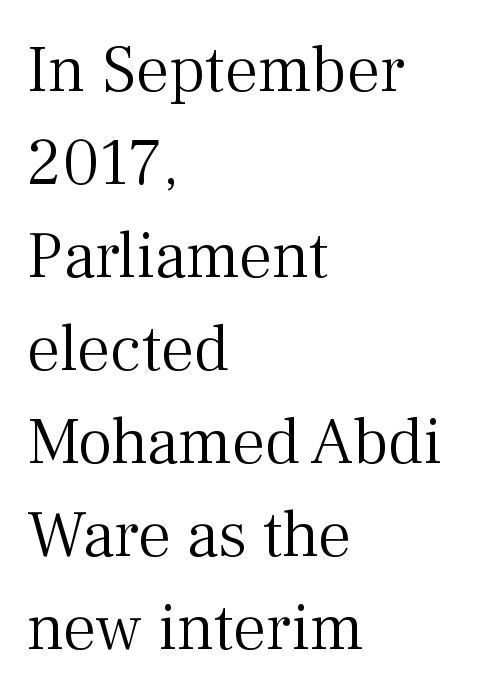
{"serif": "yes", "italic": "no", "bold": "no", "weight": "light", "width": "normal", "stroke_contrast": "medium", "x_height": "medium", "monospaced": "no", "underline": "no", "align": "left", "line_spacing": "normal", "line_spacing_ratio": 1.41, "letter_spacing": "normal", "letter_spacing_em": 0.0, "glyph_px": 66}
